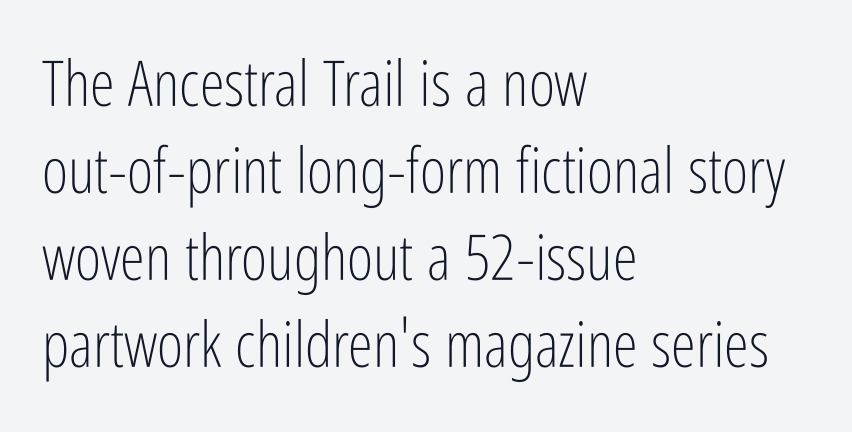
The image shows 63 px light, condensed sans-serif type, upright; set left-aligned, normal line spacing (1.38x), normal letter spacing, not underlined; low stroke contrast and a medium x-height.
